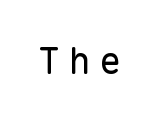
The image shows 37 px regular-weight sans-serif type, upright, monospaced; set unusually wide letter spacing (+0.22 em), not underlined; low stroke contrast and a medium x-height.
